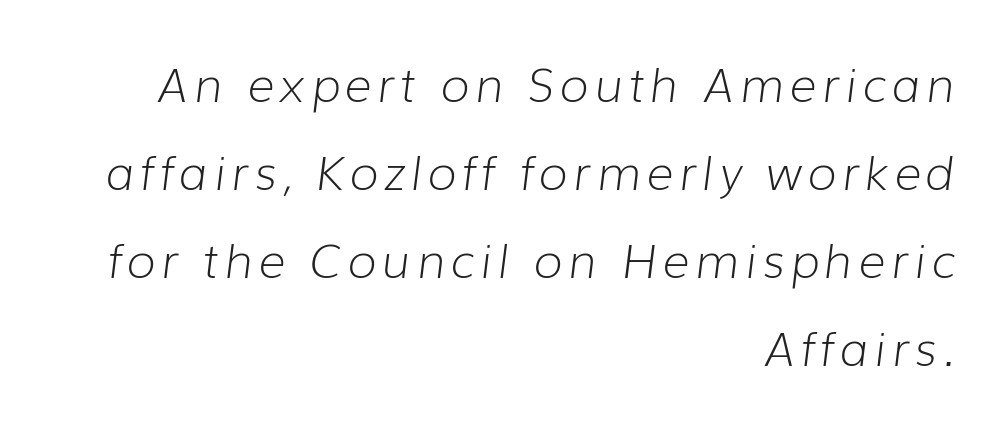
{"italic": "yes", "lean": "right", "slant_degrees": 7, "bold": "no", "weight": "light", "width": "normal", "stroke_contrast": "low", "x_height": "medium", "monospaced": "no", "underline": "no", "align": "right", "line_spacing_ratio": 1.87, "glyph_px": 47}
